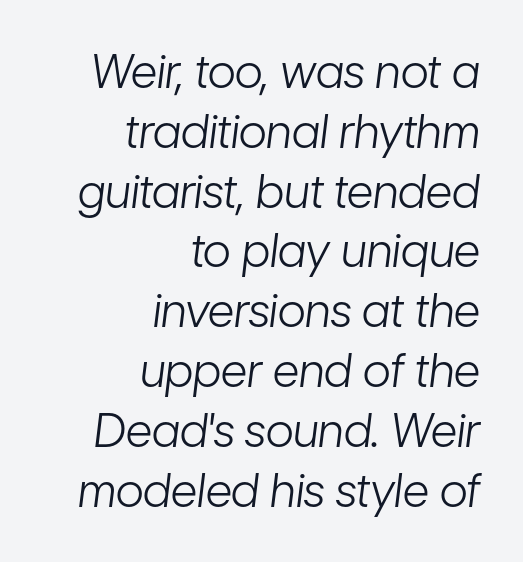
Rows of type keep a routine distance in the vertical direction. The baseline area is clear. The passage shown is typed in a proportional face where columns would drift. Glyph-to-glyph distance matches everyday printed text. The letters are slanted; this is an italic face. Stems here are at most as thick as an everyday book face.
